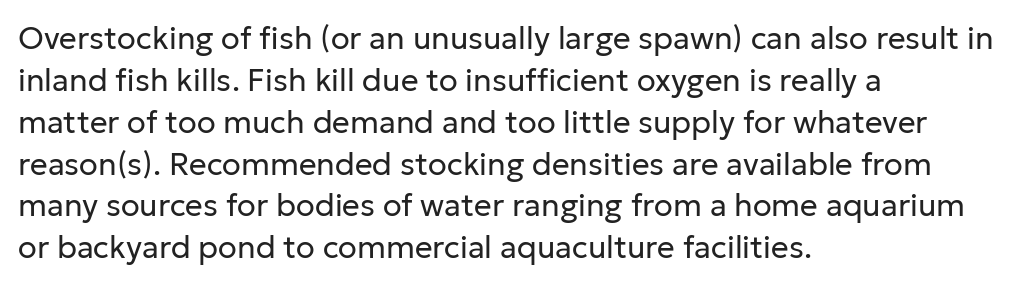
The horizontal fit of the characters is conventional and even. Nobody drew a line under any word here. Honestly, the row spacing looks completely unremarkable. A light-to-regular cut is what we see here. One-word summary of the alignment: left.
